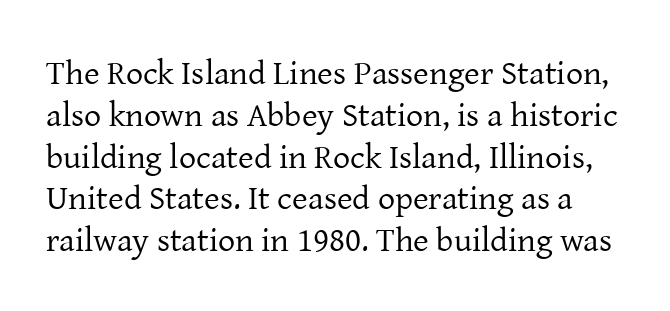
The image shows 34 px regular-weight serif type, upright; set line spacing 1.23x, normal letter spacing, not underlined; low stroke contrast and a medium x-height.
